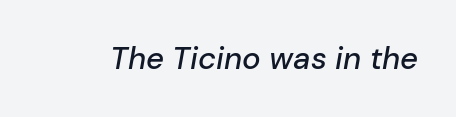
Q: Is the text italic (slanted)? A: Yes, it leans right by about 10 degrees.
Q: Is the text underlined? A: No.
Q: Is the spacing between letters normal or unusually wide? A: Normal.
Q: Width (condensed, normal, or wide)? A: Normal.
Q: Stroke contrast? A: Low.
Q: x-height? A: Medium.
Q: Monospaced? A: No.
